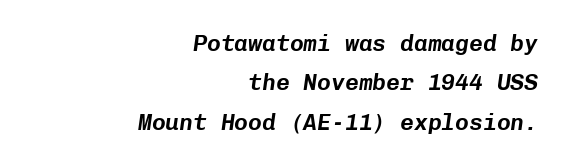
The rendering anchors every line to the right-hand side. The rendering keeps characters at their native spacing. Bare-footed words on every line. This is oblique type, the kind used for emphasis or titles.
